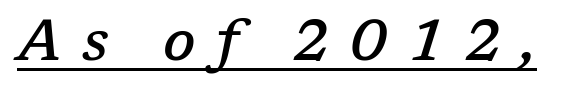
{"serif": "yes", "italic": "yes", "lean": "right", "slant_degrees": 17, "bold": "semi", "weight": "semibold", "width": "normal", "stroke_contrast": "low", "x_height": "medium", "monospaced": "no", "underline": "yes", "letter_spacing": "wide", "letter_spacing_em": 0.34, "glyph_px": 58}
